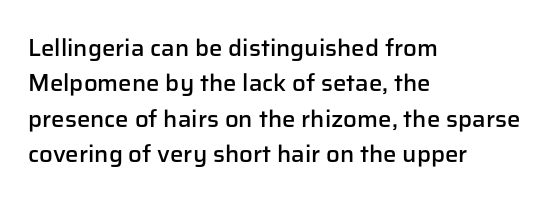
Q: Is the text bold? A: Semi-bold.
Q: Is the text italic (slanted)? A: No, it is upright.
Q: Is the text underlined? A: No.
Q: How is the paragraph aligned? A: Left-aligned.
Q: Is the spacing between letters normal or unusually wide? A: Normal.
Q: Is the spacing between lines tight, normal or loose? A: Normal.
